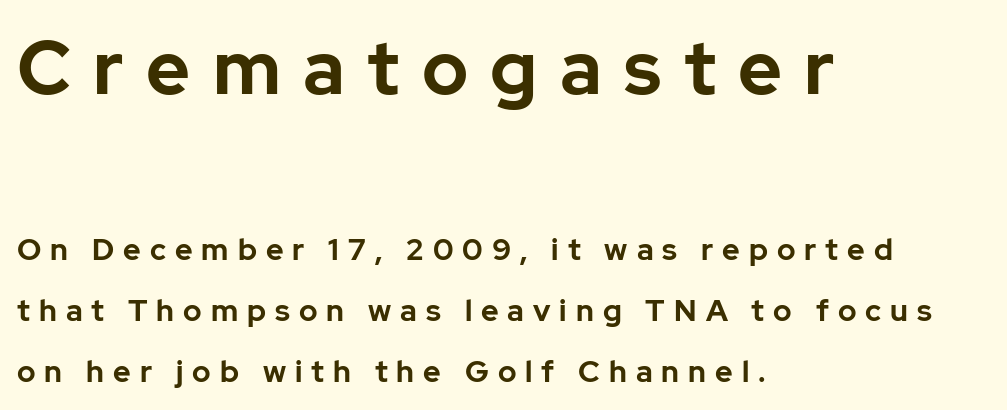
{"serif": "no", "italic": "no", "bold": "yes", "weight": "bold", "width": "normal", "stroke_contrast": "low", "x_height": "medium", "monospaced": "no", "underline": "no", "align": "left", "line_spacing": "loose", "line_spacing_ratio": 2.03, "letter_spacing": "wide", "letter_spacing_em": 0.3, "larger_block": "first", "size_ratio": 2.5, "glyph_px": 75}
